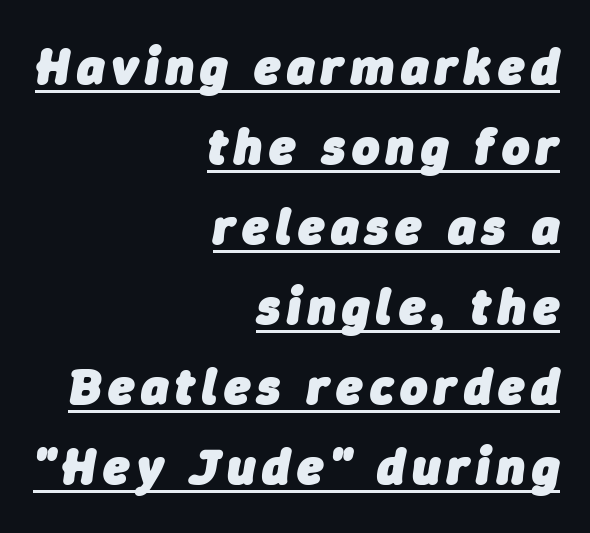
The image shows 52 px heavy type, italic (leaning right); set right-aligned, normal line spacing (1.54x), underlined; low stroke contrast and a medium x-height.
